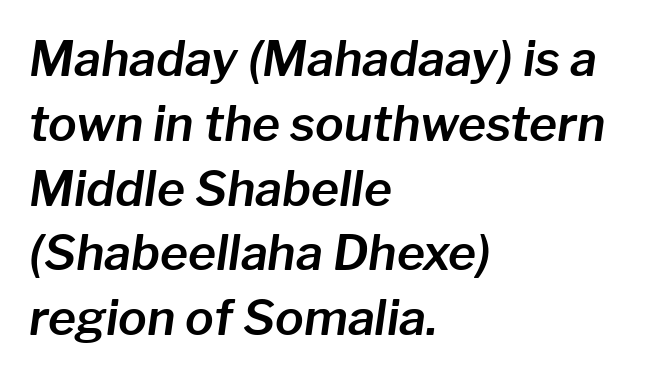
{"italic": "yes", "lean": "right", "slant_degrees": 8, "width": "normal", "stroke_contrast": "low", "x_height": "medium", "monospaced": "no", "underline": "no", "align": "left", "line_spacing": "normal", "line_spacing_ratio": 1.35, "letter_spacing": "normal", "letter_spacing_em": 0.0, "glyph_px": 48}
